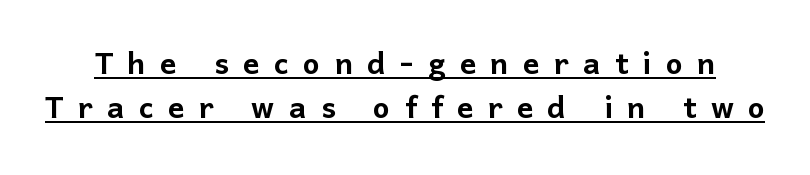
Each new line begins almost immediately beneath the previous one. Posture: vertical. A rule runs beneath these lines of type. Each letter keeps its own natural width here, so spacing adapts to shape. Regarding serifs, this sample does without them.
